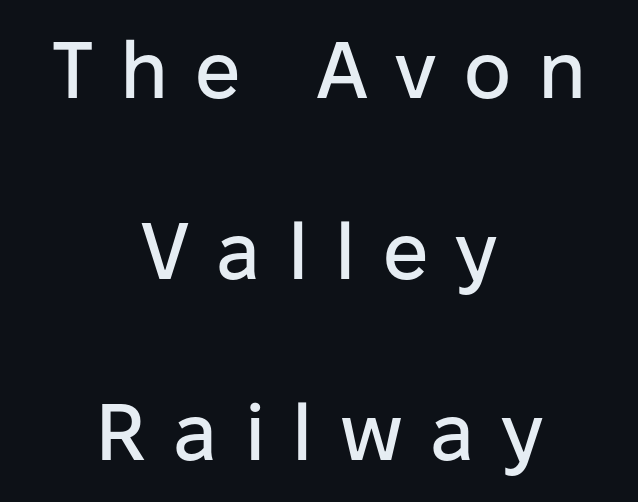
The passage shown is typed in a proportional face where columns would drift. Any mark beneath the type? The region is blank. Honestly, the rows look like they've been pulled way apart. You can tell from the bare stems that sans-serif type was used. If you folded the block vertically in half, each line would mirror itself in length.
